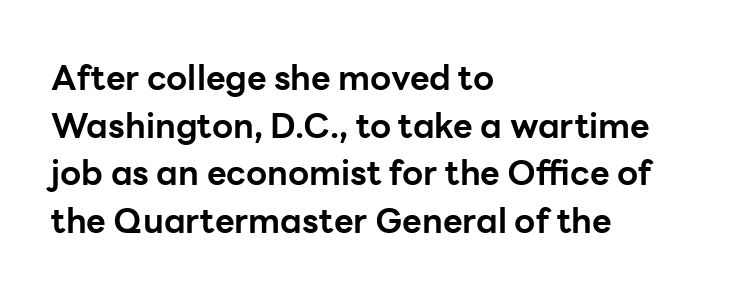
Spacing verdict: proportional, widths tailored to each character. Spacing between characters is what you'd get straight out of the box. Plenty of ink on the page — the face is bold. The typeface chosen for these lines omits serifs. The rows are spaced the way most documents space them. The rag falls on the right side of this text block.
